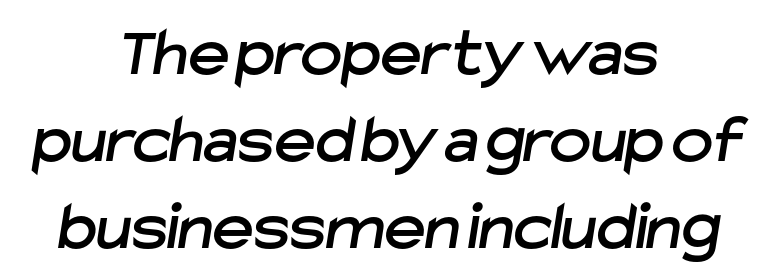
These lines stack symmetrically, like a column narrowing and widening about its center. What stands out about the letter spacing? Nothing — it is the standard amount. Quick note: underline off. Check where the strokes stop: nothing finishes them off — pure sans.
